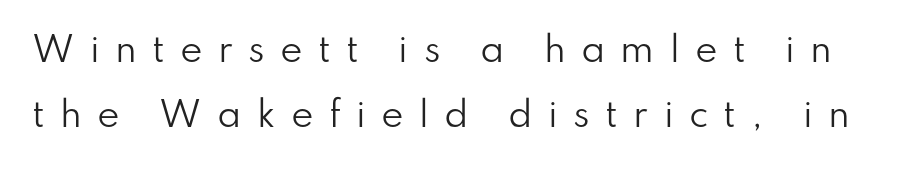
Q: Is the text bold? A: No.
Q: Is the text italic (slanted)? A: No, it is upright.
Q: Is the typeface a serif or a sans-serif typeface? A: Sans-serif.
Q: Is the text underlined? A: No.
Q: Is the spacing between letters normal or unusually wide? A: Unusually wide.
Q: Is the spacing between lines tight, normal or loose? A: Loose.
Q: Width (condensed, normal, or wide)? A: Normal.
Q: Stroke contrast? A: Low.
Q: x-height? A: Small.
Q: Monospaced? A: No.
